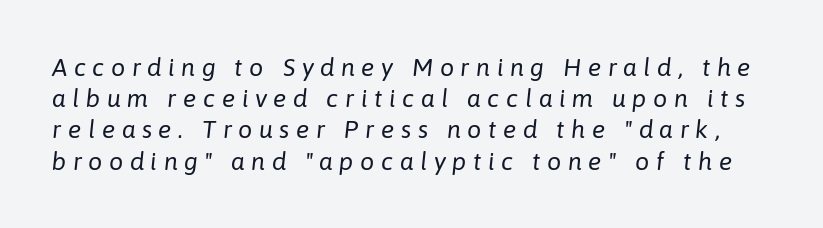
Q: Is the text bold? A: No.
Q: Is the text italic (slanted)? A: Yes, it leans right by about 6 degrees.
Q: Is the text underlined? A: No.
Q: Is the spacing between letters normal or unusually wide? A: Unusually wide.
Q: Is the spacing between lines tight, normal or loose? A: Normal.
